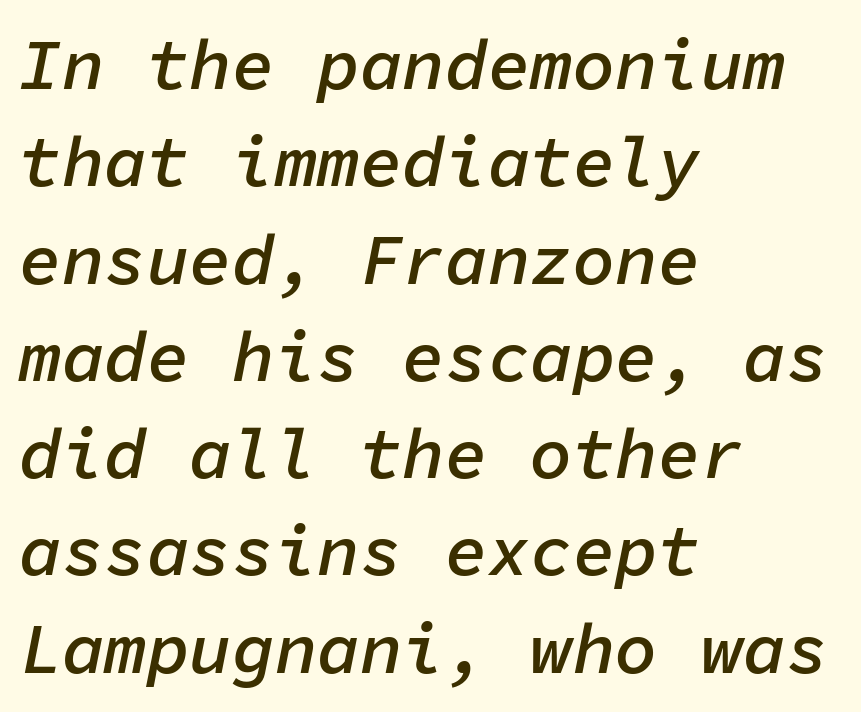
{"italic": "yes", "lean": "right", "slant_degrees": 11, "bold": "semi", "weight": "semibold", "width": "normal", "stroke_contrast": "low", "x_height": "medium", "monospaced": "yes", "underline": "no", "align": "left", "line_spacing": "normal", "line_spacing_ratio": 1.37, "letter_spacing": "normal", "letter_spacing_em": 0.0, "glyph_px": 71}
